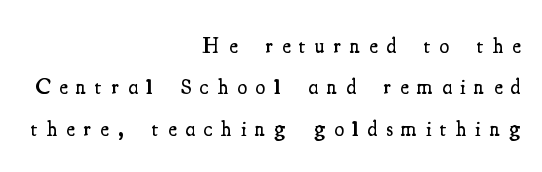
{"italic": "no", "bold": "semi", "underline": "no", "align": "right", "line_spacing_ratio": 1.88, "letter_spacing": "wide", "letter_spacing_em": 0.41, "glyph_px": 22}
